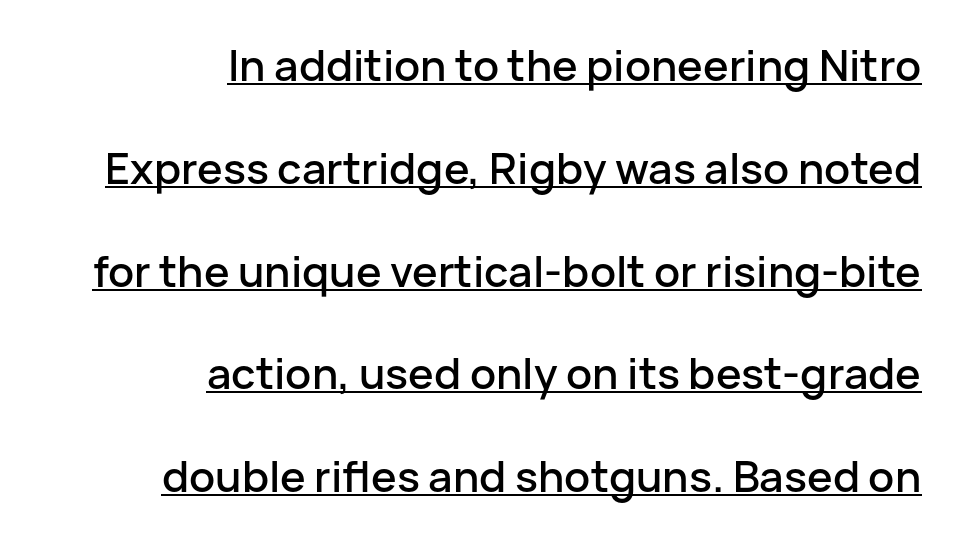
{"serif": "no", "italic": "no", "width": "normal", "stroke_contrast": "low", "x_height": "medium", "monospaced": "no", "underline": "yes", "align": "right", "line_spacing": "loose", "line_spacing_ratio": 2.39, "letter_spacing": "normal", "letter_spacing_em": 0.0, "glyph_px": 43}
